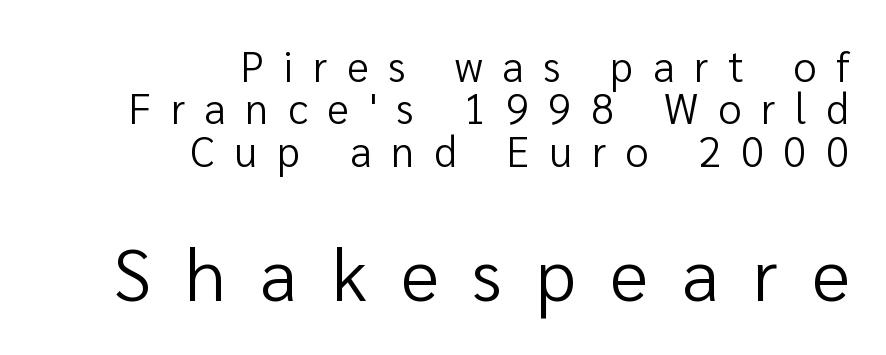
Q: Is the text bold? A: No.
Q: Is the text italic (slanted)? A: No, it is upright.
Q: Is the typeface a serif or a sans-serif typeface? A: Sans-serif.
Q: Is the text underlined? A: No.
Q: How is the paragraph aligned? A: Right-aligned.
Q: Is the spacing between letters normal or unusually wide? A: Unusually wide.
Q: Is the spacing between lines tight, normal or loose? A: Tight.
Q: Which block of text is set in a larger size, the first (top) or the second (bottom)? A: The second (bottom) one.
Q: Width (condensed, normal, or wide)? A: Normal.
Q: Stroke contrast? A: Low.
Q: x-height? A: Medium.
Q: Monospaced? A: No.
